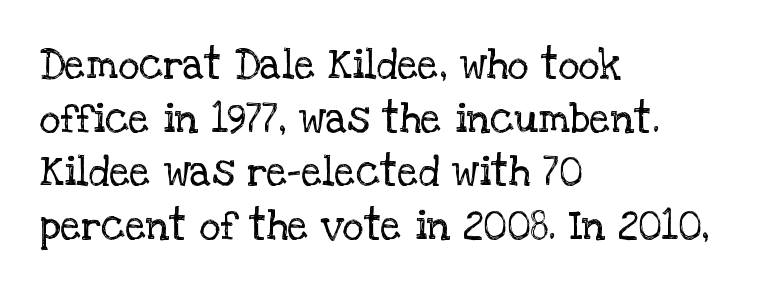
Q: Is the text bold? A: No.
Q: Is the text italic (slanted)? A: No, it is upright.
Q: Is the typeface a serif or a sans-serif typeface? A: Serif.
Q: Is the text underlined? A: No.
Q: How is the paragraph aligned? A: Left-aligned.
Q: Is the spacing between letters normal or unusually wide? A: Normal.
Q: Is the spacing between lines tight, normal or loose? A: Normal.
Q: Width (condensed, normal, or wide)? A: Normal.
Q: Stroke contrast? A: Low.
Q: x-height? A: Large.
Q: Monospaced? A: No.
